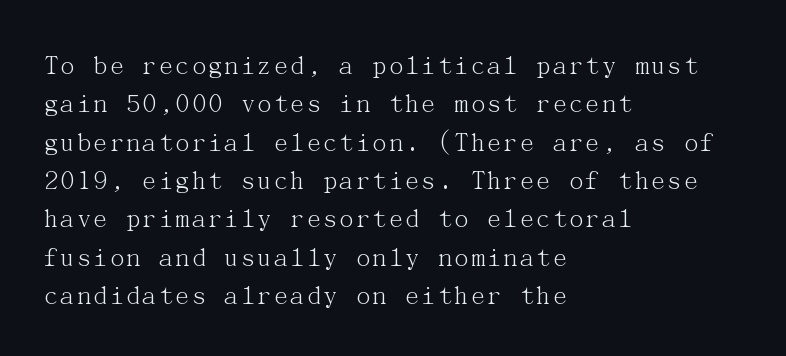
Upright lettering throughout. Bold? No — there's no thickening of the strokes. How would I describe the line gaps? Plain and ordinary. Spacing between characters is what you'd get straight out of the box. This is serif lettering, the kind often seen in printed books.
